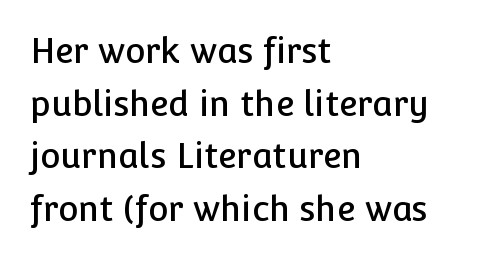
Q: Is the text italic (slanted)? A: No, it is upright.
Q: Is the typeface a serif or a sans-serif typeface? A: Sans-serif.
Q: Is the text underlined? A: No.
Q: How is the paragraph aligned? A: Left-aligned.
Q: Is the spacing between letters normal or unusually wide? A: Normal.
Q: Is the spacing between lines tight, normal or loose? A: Normal.
Q: Width (condensed, normal, or wide)? A: Normal.
Q: Stroke contrast? A: Low.
Q: x-height? A: Medium.
Q: Monospaced? A: No.
